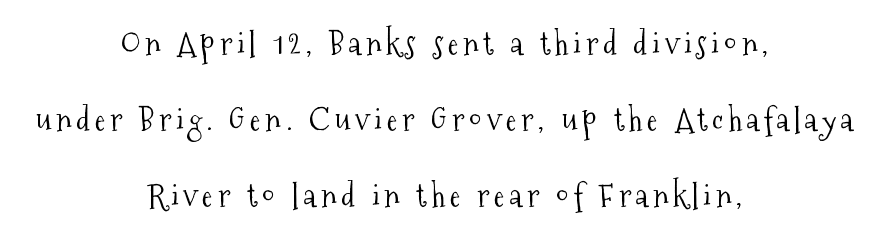
Q: Is the text bold? A: No.
Q: Is the text italic (slanted)? A: No, it is upright.
Q: Is the typeface a serif or a sans-serif typeface? A: Serif.
Q: Is the text underlined? A: No.
Q: How is the paragraph aligned? A: Centered.
Q: Is the spacing between lines tight, normal or loose? A: Loose.
Q: Width (condensed, normal, or wide)? A: Condensed.
Q: Stroke contrast? A: Medium.
Q: x-height? A: Medium.
Q: Monospaced? A: No.
